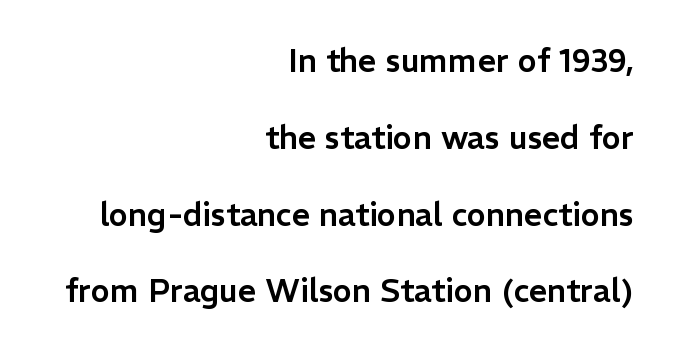
Q: Is the text italic (slanted)? A: No, it is upright.
Q: Is the typeface a serif or a sans-serif typeface? A: Sans-serif.
Q: Is the text underlined? A: No.
Q: How is the paragraph aligned? A: Right-aligned.
Q: Is the spacing between letters normal or unusually wide? A: Normal.
Q: Is the spacing between lines tight, normal or loose? A: Loose.
Q: Width (condensed, normal, or wide)? A: Normal.
Q: Stroke contrast? A: Low.
Q: x-height? A: Medium.
Q: Monospaced? A: No.
